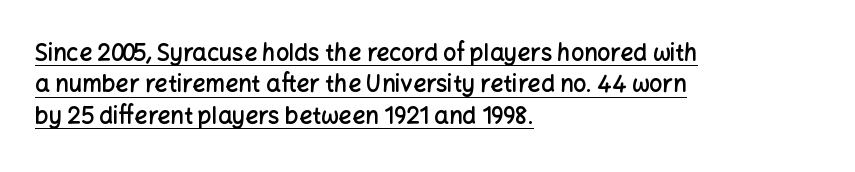
Q: Is the text bold? A: Semi-bold.
Q: Is the text italic (slanted)? A: No, it is upright.
Q: Is the text underlined? A: Yes.
Q: How is the paragraph aligned? A: Left-aligned.
Q: Is the spacing between letters normal or unusually wide? A: Normal.
Q: Is the spacing between lines tight, normal or loose? A: Normal.
